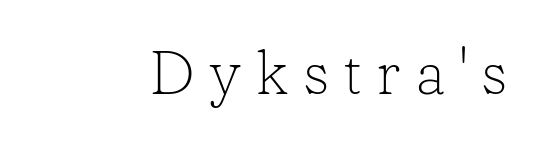
The image shows 61 px light serif type, upright; set unusually wide letter spacing (+0.23 em), not underlined; low stroke contrast and a medium x-height.
